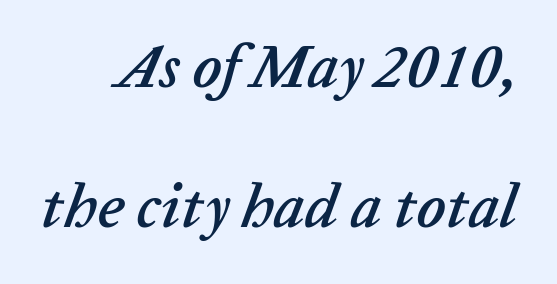
Q: Is the text italic (slanted)? A: Yes, it leans right by about 20 degrees.
Q: Is the text underlined? A: No.
Q: Is the spacing between letters normal or unusually wide? A: Normal.
Q: Is the spacing between lines tight, normal or loose? A: Loose.
Q: Width (condensed, normal, or wide)? A: Normal.
Q: Stroke contrast? A: Low.
Q: x-height? A: Medium.
Q: Monospaced? A: No.
